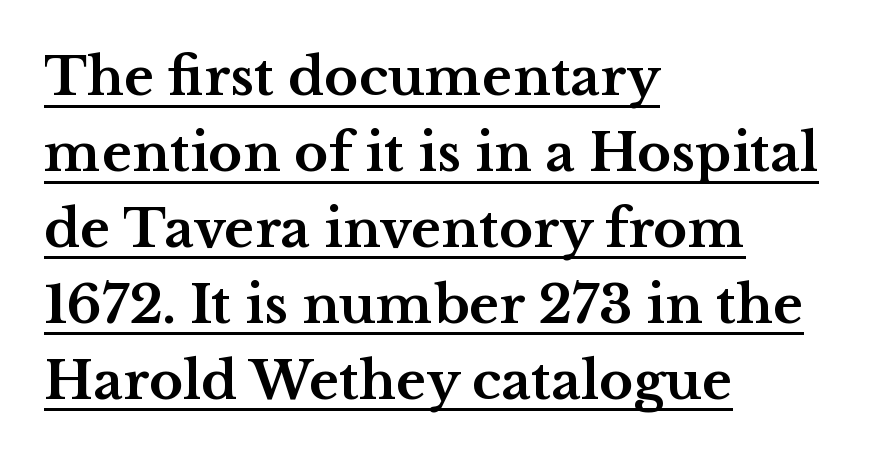
The passage shown is emphatically bold. No italicization has been applied; the sample stays upright. The passage shown is underscored from start to finish. A typesetter would call this proportional, since set widths differ per character.
